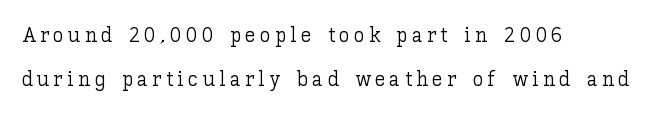
Q: Is the text bold? A: No.
Q: Is the text italic (slanted)? A: No, it is upright.
Q: Is the text underlined? A: No.
Q: How is the paragraph aligned? A: Left-aligned.
Q: Is the spacing between letters normal or unusually wide? A: Unusually wide.
Q: Is the spacing between lines tight, normal or loose? A: Loose.
